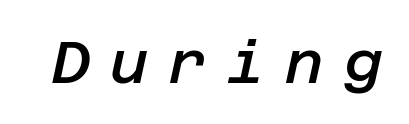
The image shows 59 px semibold type, italic (leaning right); set unusually wide letter spacing (+0.34 em), not underlined; low stroke contrast and a large x-height.
